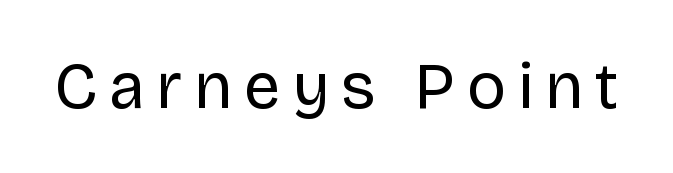
In terms of posture, this sample is upright. Descenders are the only things crossing below the line. A typesetter would label this face a sans. Looks like regular typesetting: each glyph gets only the width it needs. The strokes carry an ordinary text weight at most.
